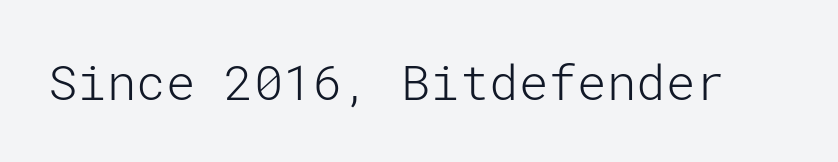
{"serif": "no", "italic": "no", "bold": "no", "weight": "light", "width": "normal", "stroke_contrast": "low", "x_height": "medium", "underline": "no", "letter_spacing": "normal", "letter_spacing_em": 0.0, "glyph_px": 49}
